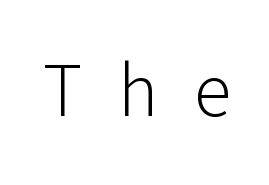
Q: Is the text bold? A: No.
Q: Is the text italic (slanted)? A: No, it is upright.
Q: Is the typeface a serif or a sans-serif typeface? A: Sans-serif.
Q: Is the text underlined? A: No.
Q: Is the spacing between letters normal or unusually wide? A: Unusually wide.
Q: Width (condensed, normal, or wide)? A: Normal.
Q: Stroke contrast? A: Low.
Q: x-height? A: Medium.
Q: Monospaced? A: No.
